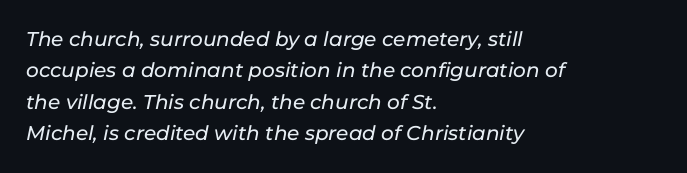
{"italic": "yes", "lean": "right", "slant_degrees": 11, "underline": "no", "align": "left", "line_spacing": "normal", "line_spacing_ratio": 1.57, "letter_spacing": "normal", "letter_spacing_em": 0.0, "glyph_px": 20}
